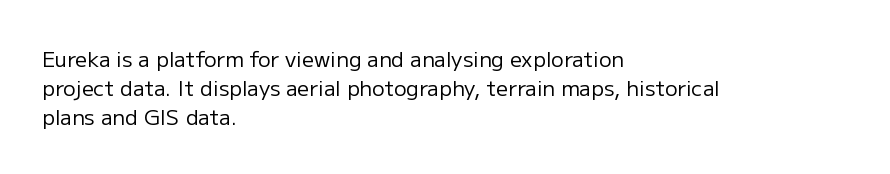
The image shows 21 px text type, upright; set left-aligned, normal line spacing (1.37x), normal letter spacing, not underlined.
